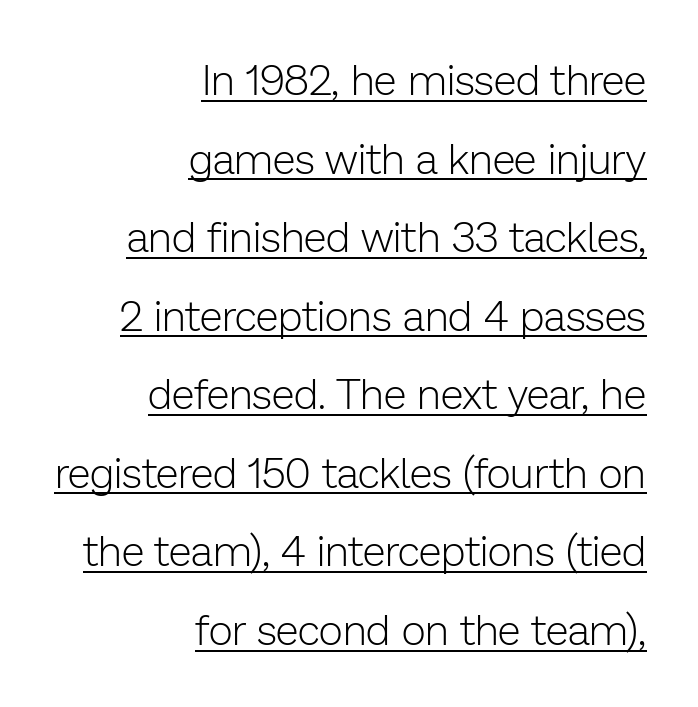
Q: Is the text bold? A: No.
Q: Is the text italic (slanted)? A: No, it is upright.
Q: Is the typeface a serif or a sans-serif typeface? A: Sans-serif.
Q: Is the text underlined? A: Yes.
Q: How is the paragraph aligned? A: Right-aligned.
Q: Is the spacing between letters normal or unusually wide? A: Normal.
Q: Width (condensed, normal, or wide)? A: Normal.
Q: Stroke contrast? A: Low.
Q: x-height? A: Medium.
Q: Monospaced? A: No.
